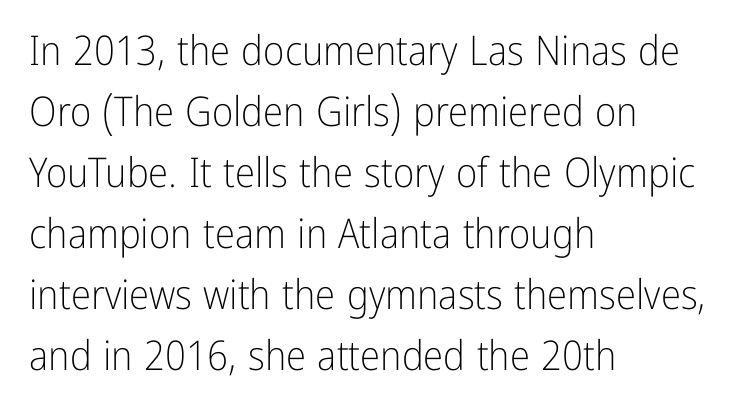
The image shows 41 px light, condensed sans-serif type, upright; set left-aligned, normal line spacing (1.49x), normal letter spacing, not underlined; low stroke contrast and a medium x-height.
